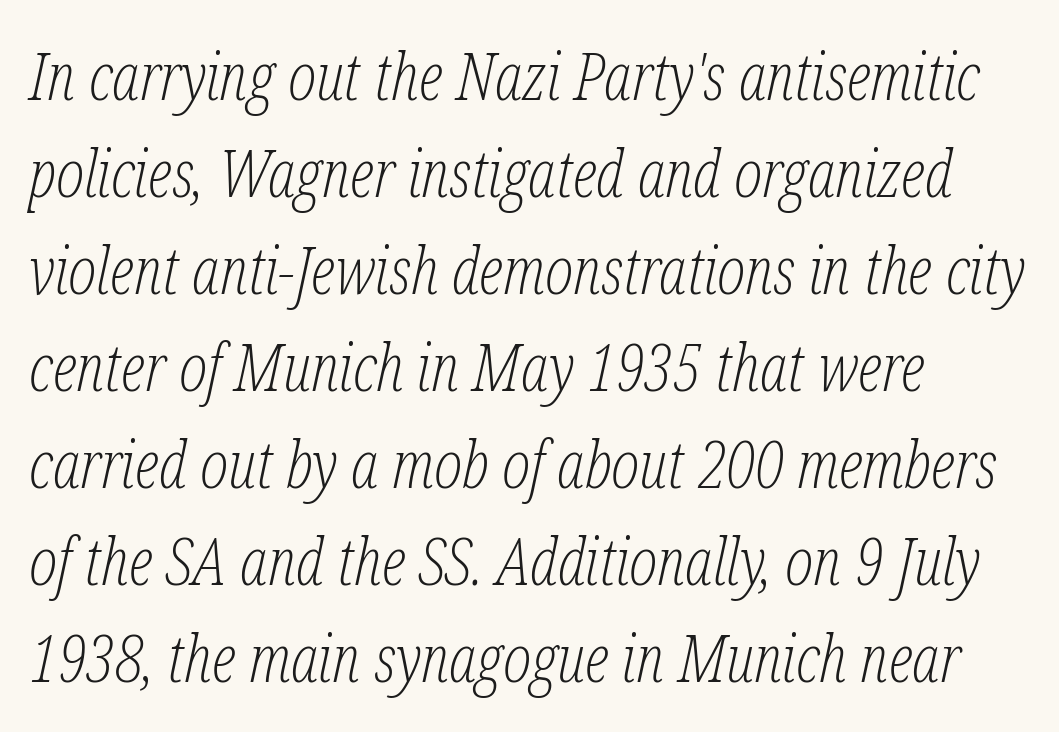
These lines stack with their left ends in a neat column. The designer went with a serif here, giving each stem small feet. Is there much room between lines? A standard amount, neither cramped nor airy. When letters slant like this, we call the style italic. Unbolded letterforms with no extra heft.
